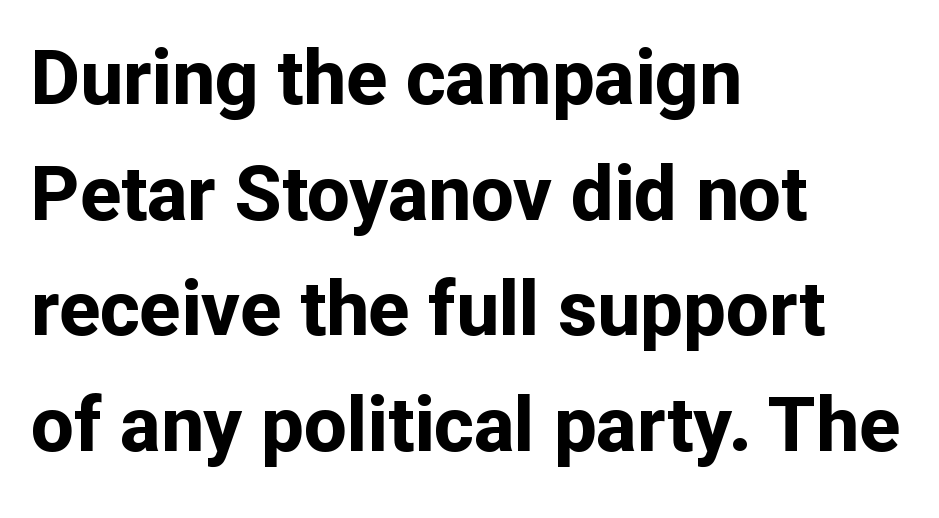
{"serif": "no", "italic": "no", "bold": "yes", "weight": "bold", "width": "normal", "stroke_contrast": "low", "x_height": "medium", "monospaced": "no", "underline": "no", "align": "left", "line_spacing": "normal", "line_spacing_ratio": 1.52, "letter_spacing": "normal", "letter_spacing_em": 0.0, "glyph_px": 76}
